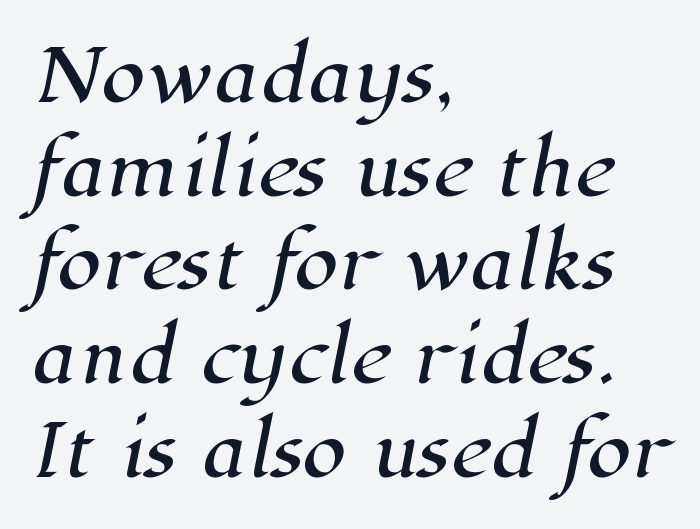
If you drew a ruler down the left edge, every line would touch it. This is serif lettering, the kind often seen in printed books. Leading: standard. Here the glyphs are tracked normally, forming tight word shapes.
